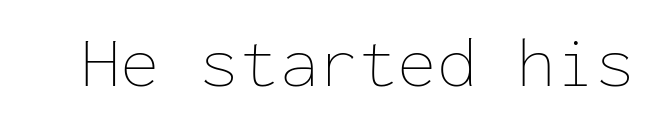
The image shows 72 px thin type, upright, monospaced; set normal letter spacing, not underlined; low stroke contrast and a medium x-height.
